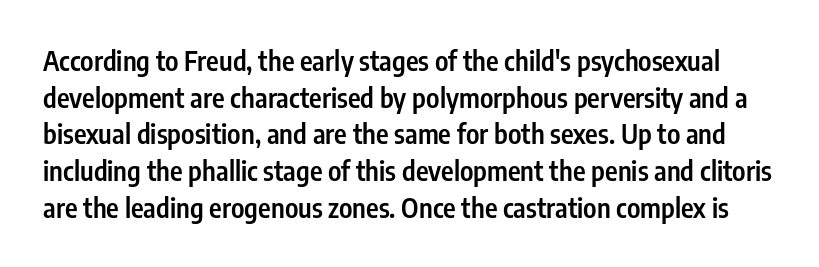
The rendering uses a semibold face; strokes are thickened but not to full bold. The letters sit at their default tracking, neither squeezed nor spread. Upright lettering throughout. Underlining? Definitely not there. Honestly, the row spacing looks completely unremarkable.
